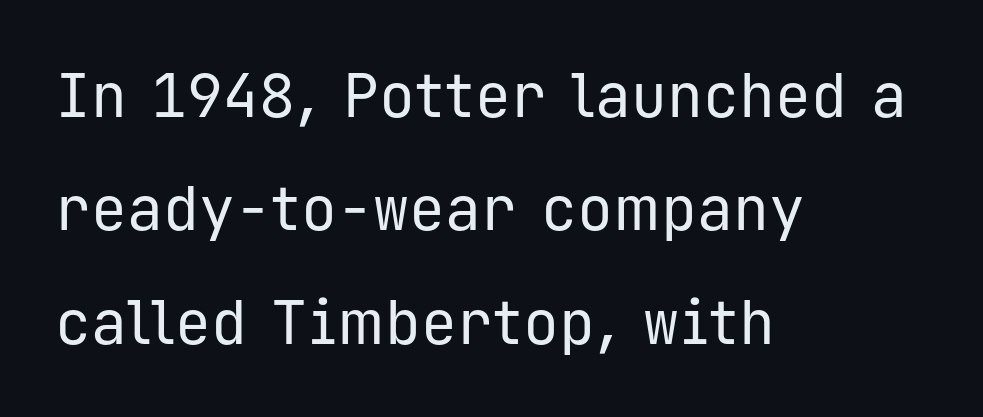
The image shows 60 px regular-weight sans-serif type, upright, monospaced; set left-aligned, line spacing 1.89x, normal letter spacing, not underlined; low stroke contrast and a medium x-height.
